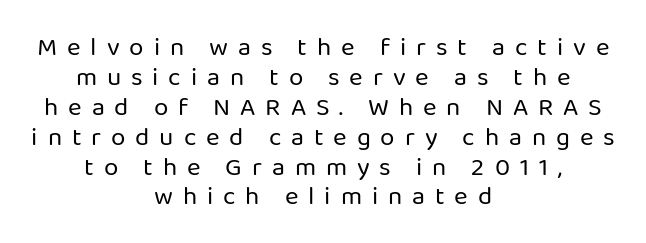
The image shows 26 px text type, upright; set centered, tight line spacing (1.15x), unusually wide letter spacing (+0.38 em), not underlined.
